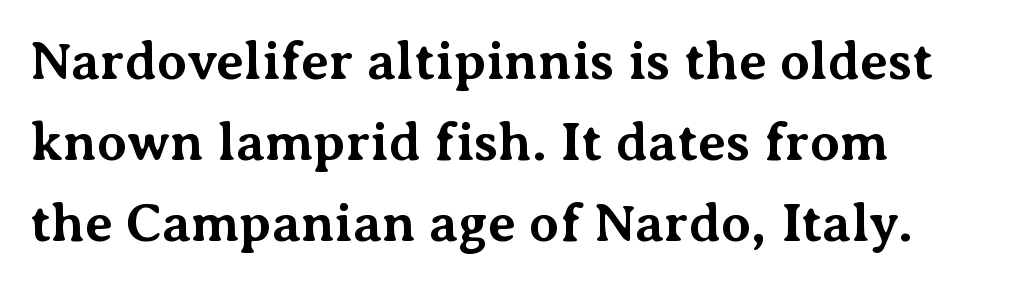
{"serif": "yes", "italic": "no", "bold": "yes", "weight": "bold", "width": "normal", "stroke_contrast": "medium", "x_height": "medium", "monospaced": "no", "underline": "no", "line_spacing": "normal", "line_spacing_ratio": 1.5, "letter_spacing": "normal", "letter_spacing_em": 0.0, "glyph_px": 54}
